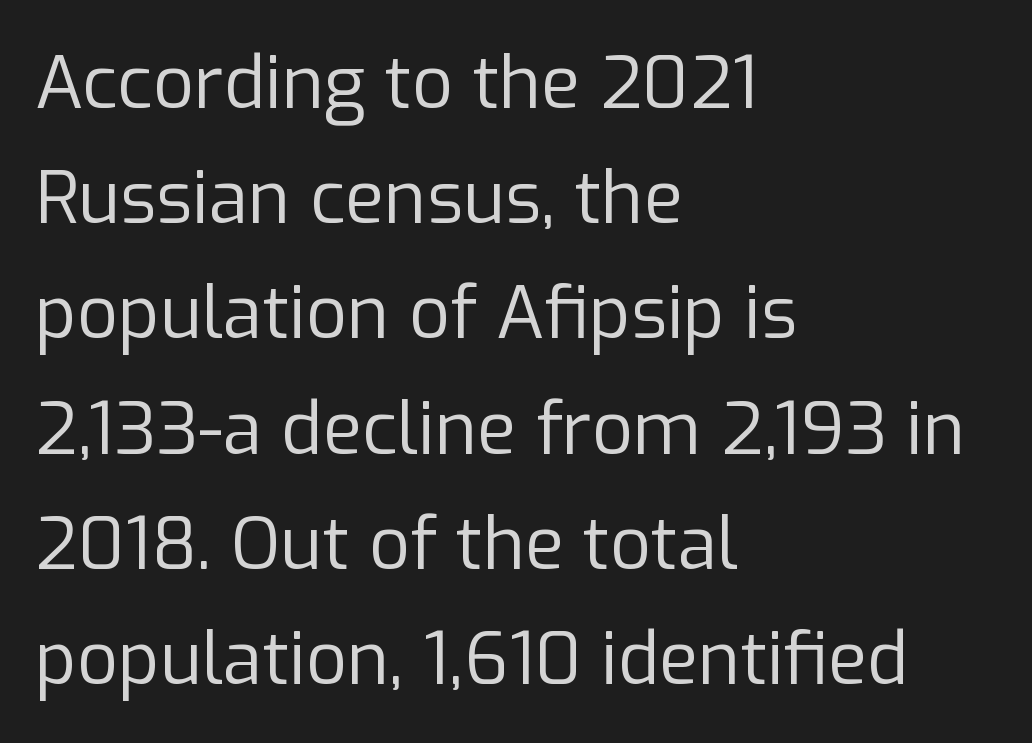
Each letter keeps its own natural width here, so spacing adapts to shape. This rendering features lettering with no underline. The rag falls on the right side of this text block. Typographically, this falls in the sans-serif category.
